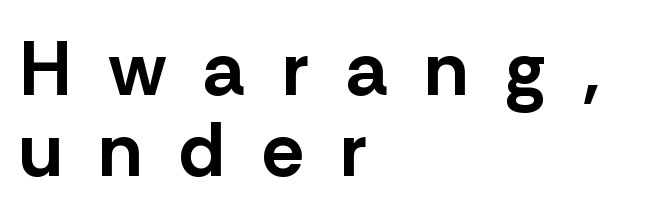
This rendering features lettering with no underline. The characters display no serif detailing; their extremities are plain. Students, note that the glyphs here are deliberately spaced far apart. Rendered with straight, roman letterforms. Baseline-to-baseline distance is barely more than the letter height.
